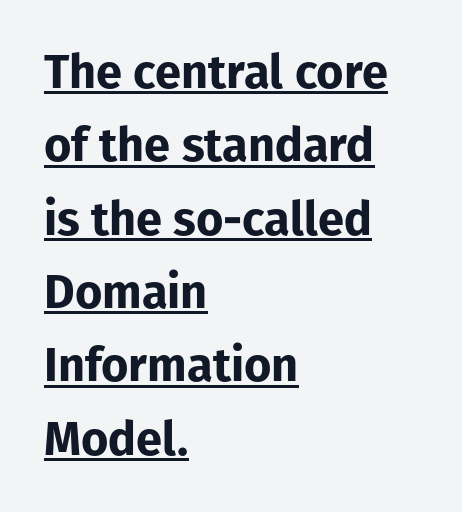
{"serif": "no", "italic": "no", "bold": "yes", "weight": "bold", "width": "normal", "stroke_contrast": "low", "x_height": "medium", "monospaced": "no", "underline": "yes", "align": "left", "line_spacing": "normal", "line_spacing_ratio": 1.56, "letter_spacing": "normal", "letter_spacing_em": 0.0, "glyph_px": 47}
